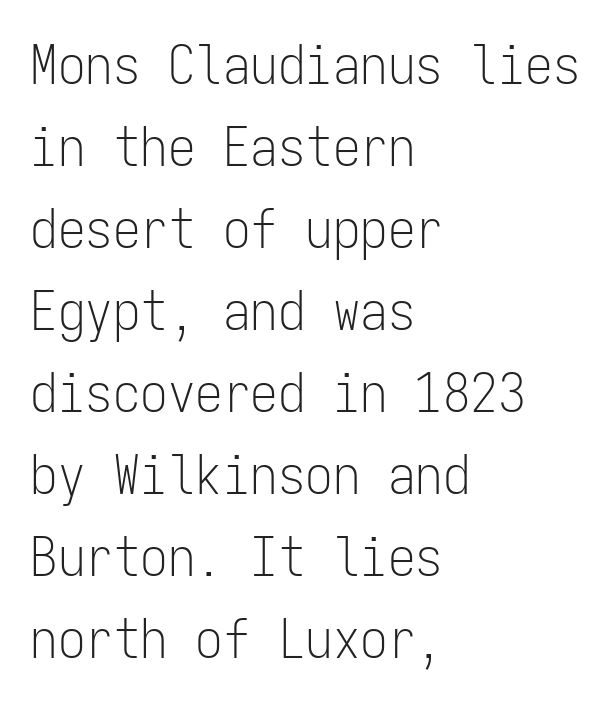
This sample uses a sans-serif face. On a weight scale, this lands at 450 or below. Inter-character spacing is left at the font's built-in metrics. Quick note: underline off. These lines sit exactly where default settings would place them. Line starts are locked; line ends wander.
